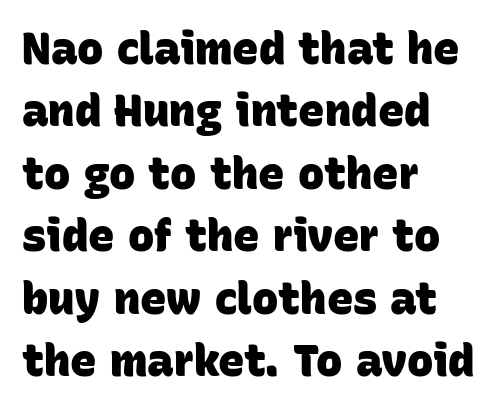
The image shows 44 px heavy sans-serif type; set left-aligned, normal line spacing (1.42x), normal letter spacing, not underlined; low stroke contrast and a large x-height.
